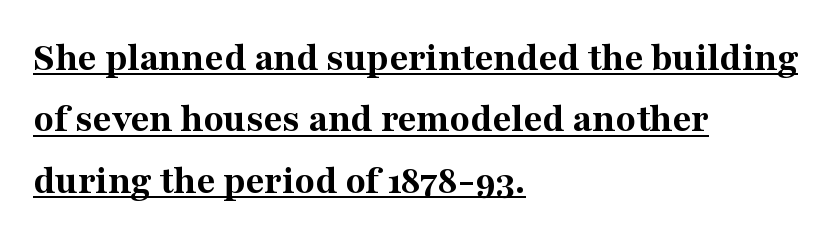
Q: Is the text bold? A: Yes.
Q: Is the text italic (slanted)? A: No, it is upright.
Q: Is the typeface a serif or a sans-serif typeface? A: Serif.
Q: Is the text underlined? A: Yes.
Q: How is the paragraph aligned? A: Left-aligned.
Q: Is the spacing between letters normal or unusually wide? A: Normal.
Q: Is the spacing between lines tight, normal or loose? A: Normal.
Q: Width (condensed, normal, or wide)? A: Normal.
Q: Stroke contrast? A: Medium.
Q: x-height? A: Medium.
Q: Monospaced? A: No.
